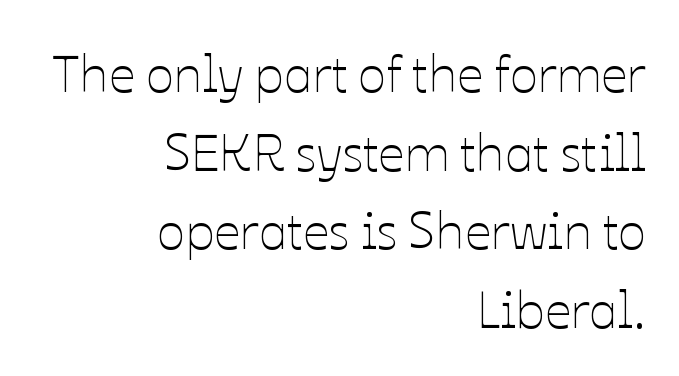
Q: Is the text bold? A: No.
Q: Is the text italic (slanted)? A: No, it is upright.
Q: Is the text underlined? A: No.
Q: How is the paragraph aligned? A: Right-aligned.
Q: Is the spacing between letters normal or unusually wide? A: Normal.
Q: Is the spacing between lines tight, normal or loose? A: Normal.
Q: Width (condensed, normal, or wide)? A: Normal.
Q: Stroke contrast? A: Low.
Q: x-height? A: Medium.
Q: Monospaced? A: No.
